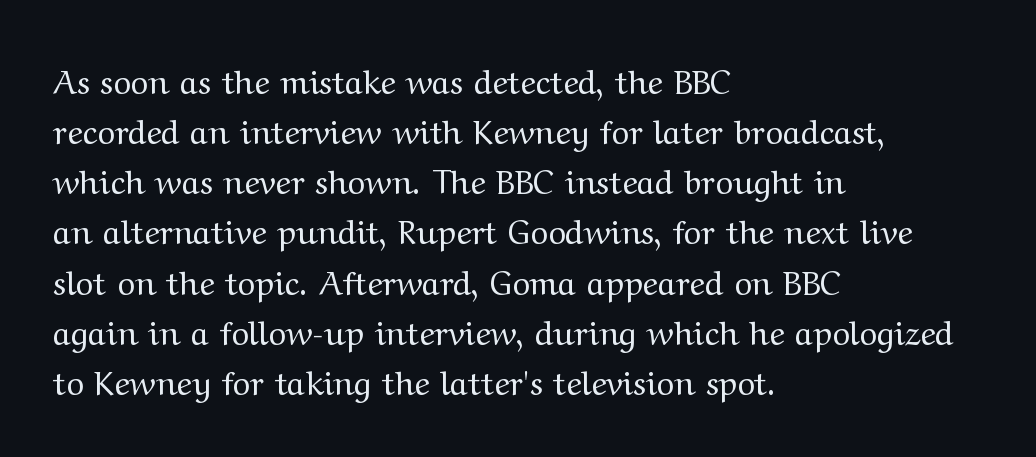
Q: Is the text bold? A: No.
Q: Is the text italic (slanted)? A: No, it is upright.
Q: Is the typeface a serif or a sans-serif typeface? A: Serif.
Q: Is the text underlined? A: No.
Q: How is the paragraph aligned? A: Left-aligned.
Q: Is the spacing between letters normal or unusually wide? A: Normal.
Q: Is the spacing between lines tight, normal or loose? A: Normal.
Q: Width (condensed, normal, or wide)? A: Wide.
Q: Stroke contrast? A: Medium.
Q: x-height? A: Medium.
Q: Monospaced? A: No.
